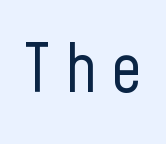
The image shows 67 px regular-weight, condensed sans-serif type, upright; set unusually wide letter spacing (+0.22 em), not underlined; low stroke contrast and a medium x-height.
